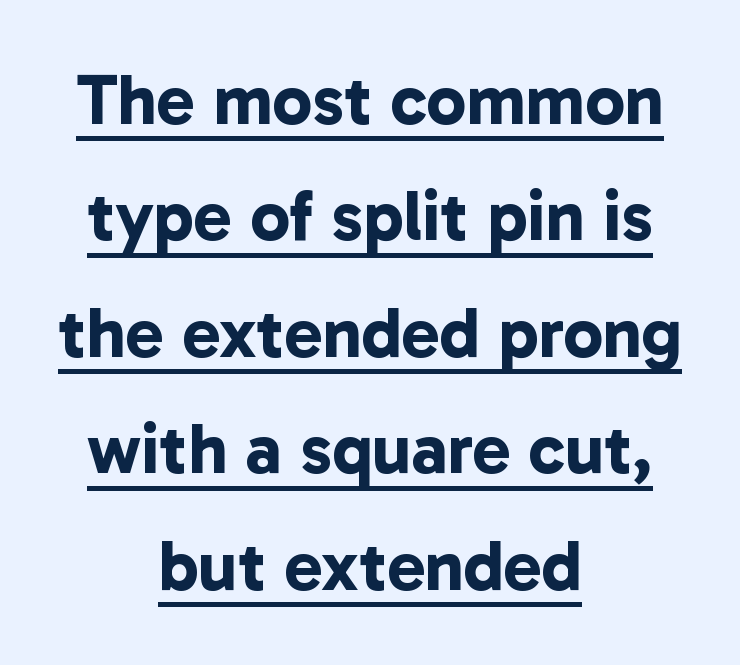
The image shows 71 px bold sans-serif type; set centered, normal line spacing (1.64x), normal letter spacing, underlined; low stroke contrast and a medium x-height.
